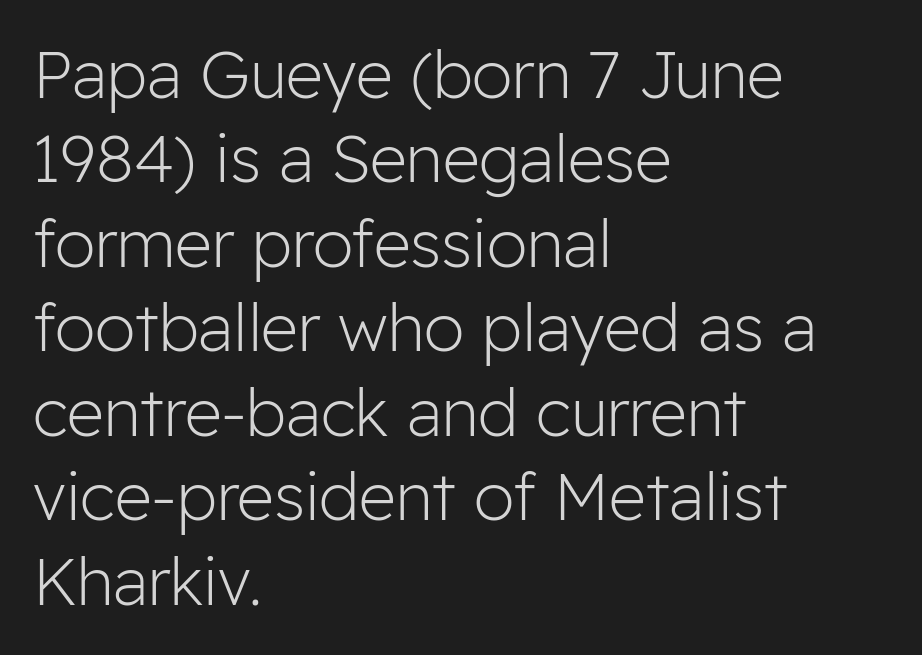
A typesetter would call this leading conventional body-copy spacing. Unbolded letterforms with no extra heft. The face used here is rendered with its standard letterfit. Do the characters align in a grid? No, the font is proportional. Does the type have serifs? No, each stem ends abruptly.
